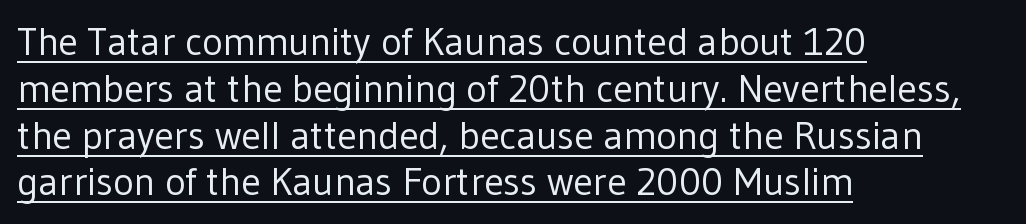
Q: Is the text bold? A: No.
Q: Is the text italic (slanted)? A: No, it is upright.
Q: Is the typeface a serif or a sans-serif typeface? A: Sans-serif.
Q: Is the text underlined? A: Yes.
Q: How is the paragraph aligned? A: Left-aligned.
Q: Is the spacing between letters normal or unusually wide? A: Normal.
Q: Width (condensed, normal, or wide)? A: Normal.
Q: Stroke contrast? A: Low.
Q: x-height? A: Medium.
Q: Monospaced? A: No.
